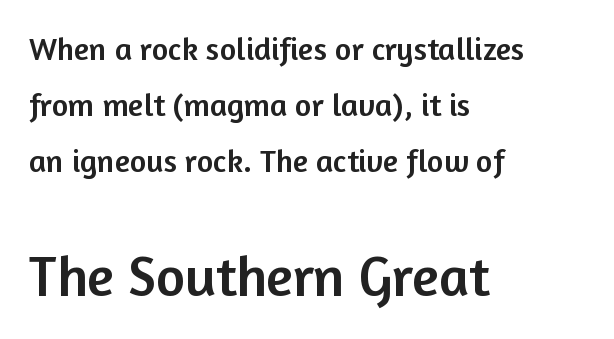
Layout note: lines flush left. These lines are rendered in a variable-pitch font. The block sitting lower on the canvas is the one with enlarged characters. Grotesque or geometric, the face here clearly has no serifs.
